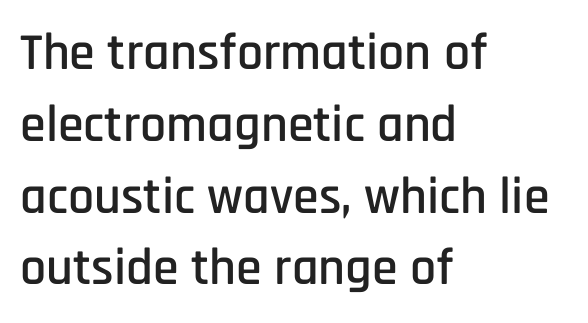
Q: Is the text italic (slanted)? A: No, it is upright.
Q: Is the typeface a serif or a sans-serif typeface? A: Sans-serif.
Q: Is the text underlined? A: No.
Q: How is the paragraph aligned? A: Left-aligned.
Q: Is the spacing between letters normal or unusually wide? A: Normal.
Q: Is the spacing between lines tight, normal or loose? A: Normal.
Q: Width (condensed, normal, or wide)? A: Condensed.
Q: Stroke contrast? A: Low.
Q: x-height? A: Large.
Q: Monospaced? A: No.
